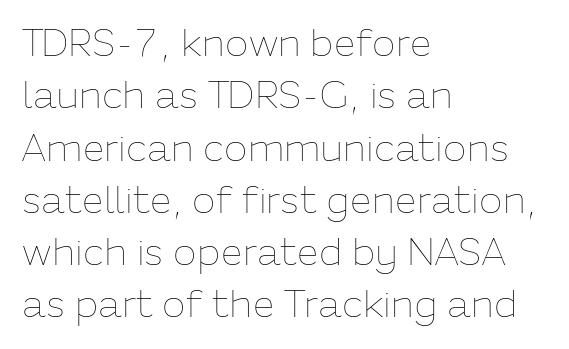
Rendered with straight, roman letterforms. Casual observation: everything's shoved over to the left. Stroke thickness stays within the range of a standard reading face or lighter. The specimen omits any rule beneath the text block's lines. Do the characters align in a grid? No, the font is proportional.
